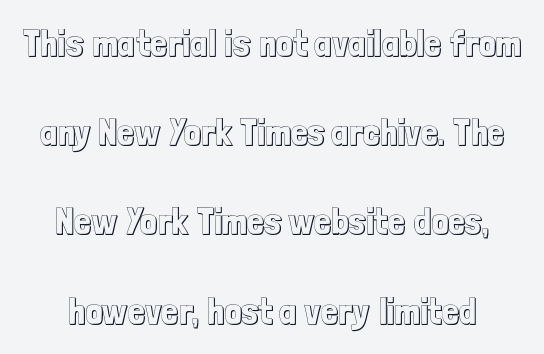
{"italic": "no", "width": "condensed", "x_height": "medium", "monospaced": "no", "underline": "no", "line_spacing": "loose", "line_spacing_ratio": 2.41, "letter_spacing": "normal", "letter_spacing_em": 0.0, "glyph_px": 37}
